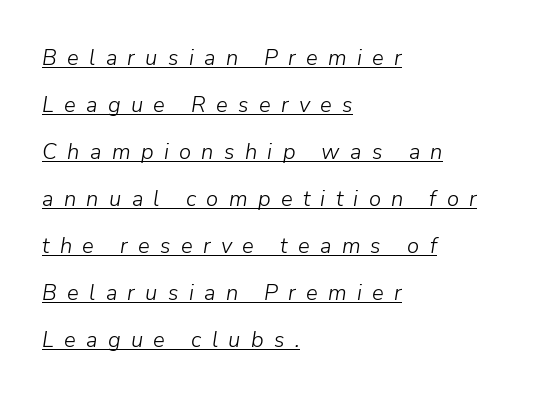
The image shows 22 px text type, italic (leaning right); set left-aligned, loose line spacing (2.14x), unusually wide letter spacing (+0.47 em), underlined.
